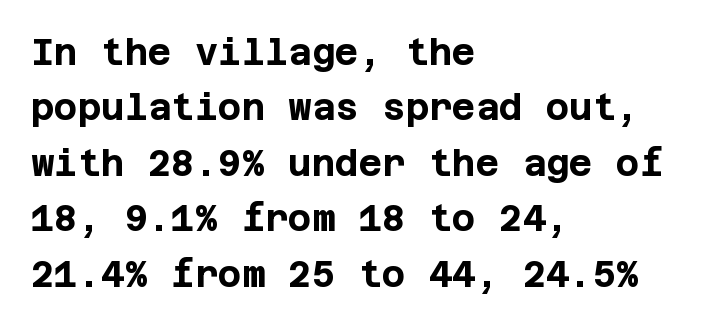
{"serif": "no", "italic": "no", "bold": "yes", "weight": "bold", "width": "normal", "stroke_contrast": "low", "x_height": "large", "underline": "no", "align": "left", "line_spacing": "normal", "line_spacing_ratio": 1.54, "letter_spacing": "normal", "letter_spacing_em": 0.0, "glyph_px": 36}
